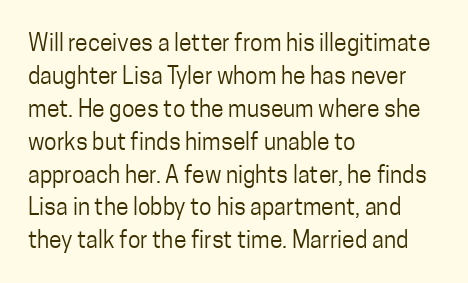
{"italic": "no", "bold": "no", "underline": "no", "align": "left", "line_spacing": "normal", "line_spacing_ratio": 1.43, "letter_spacing": "normal", "letter_spacing_em": 0.0, "glyph_px": 23}
